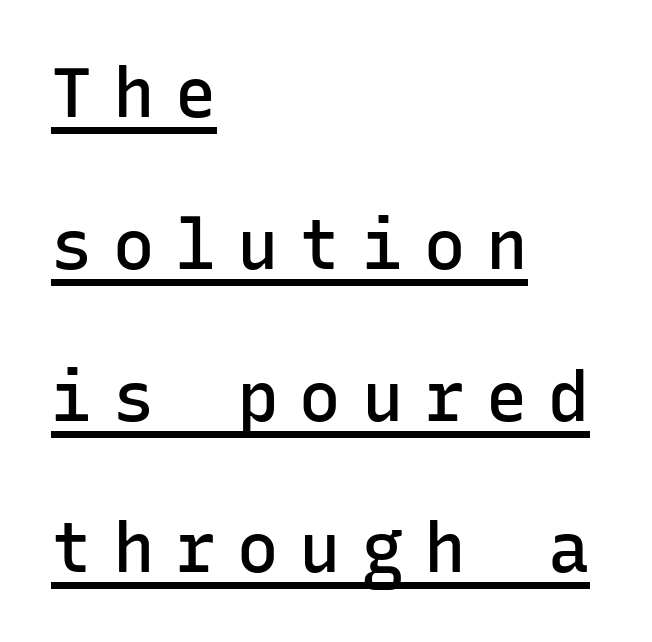
The image shows 69 px semibold sans-serif type, upright, monospaced; set left-aligned, loose line spacing (2.2x), unusually wide letter spacing (+0.3 em), underlined; low stroke contrast and a medium x-height.
